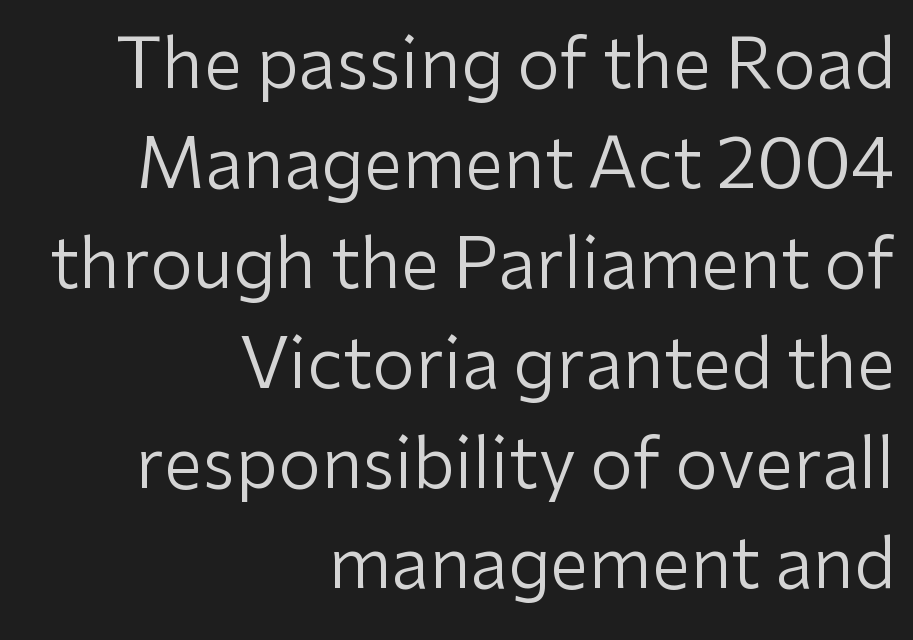
{"serif": "no", "italic": "no", "bold": "no", "weight": "regular", "width": "normal", "stroke_contrast": "low", "x_height": "medium", "monospaced": "no", "underline": "no", "align": "right", "line_spacing": "normal", "line_spacing_ratio": 1.45, "letter_spacing": "normal", "letter_spacing_em": 0.0, "glyph_px": 69}
